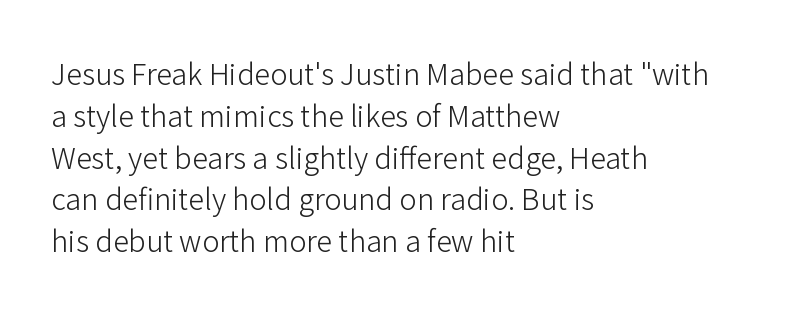
Q: Is the text bold? A: No.
Q: Is the text italic (slanted)? A: No, it is upright.
Q: Is the typeface a serif or a sans-serif typeface? A: Sans-serif.
Q: Is the text underlined? A: No.
Q: How is the paragraph aligned? A: Left-aligned.
Q: Is the spacing between letters normal or unusually wide? A: Normal.
Q: Is the spacing between lines tight, normal or loose? A: Normal.
Q: Width (condensed, normal, or wide)? A: Normal.
Q: Stroke contrast? A: Low.
Q: x-height? A: Medium.
Q: Monospaced? A: No.
